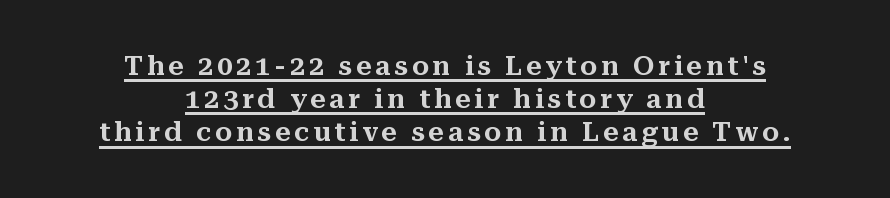
The image shows 27 px text type, upright; set centered, line spacing 1.23x, underlined.
